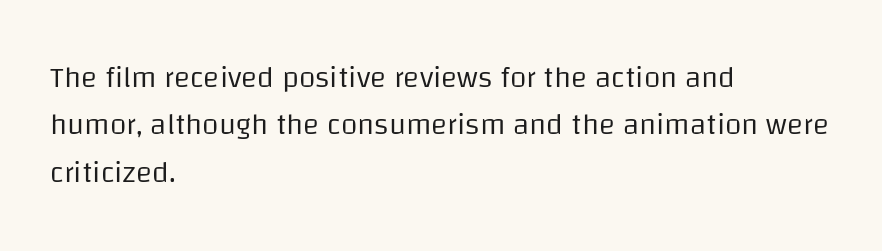
{"serif": "no", "italic": "no", "bold": "no", "weight": "regular", "width": "normal", "stroke_contrast": "low", "x_height": "large", "monospaced": "no", "underline": "no", "align": "left", "line_spacing": "normal", "line_spacing_ratio": 1.58, "letter_spacing": "normal", "letter_spacing_em": 0.0, "glyph_px": 30}
